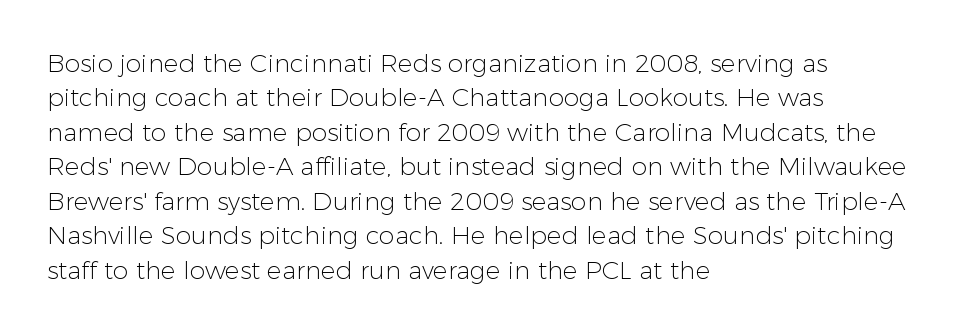
Q: Is the text bold? A: No.
Q: Is the text italic (slanted)? A: No, it is upright.
Q: Is the text underlined? A: No.
Q: How is the paragraph aligned? A: Left-aligned.
Q: Is the spacing between letters normal or unusually wide? A: Normal.
Q: Is the spacing between lines tight, normal or loose? A: Normal.
